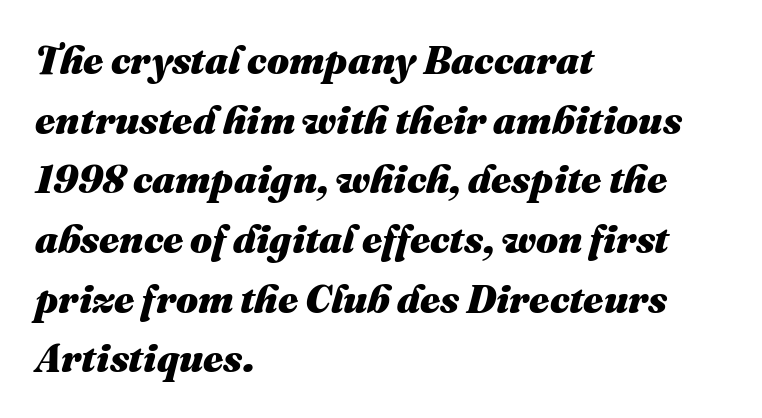
Q: Is the text bold? A: Yes.
Q: Is the text italic (slanted)? A: Yes, it leans right by about 16 degrees.
Q: Is the text underlined? A: No.
Q: How is the paragraph aligned? A: Left-aligned.
Q: Is the spacing between letters normal or unusually wide? A: Normal.
Q: Is the spacing between lines tight, normal or loose? A: Normal.
Q: Width (condensed, normal, or wide)? A: Normal.
Q: Stroke contrast? A: Medium.
Q: x-height? A: Medium.
Q: Monospaced? A: No.
